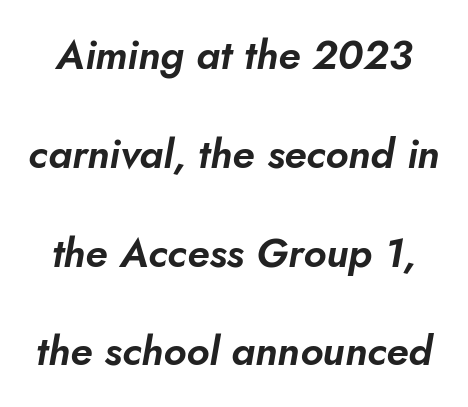
Q: Is the text italic (slanted)? A: Yes, it leans right by about 10 degrees.
Q: Is the text underlined? A: No.
Q: Is the spacing between letters normal or unusually wide? A: Normal.
Q: Is the spacing between lines tight, normal or loose? A: Loose.
Q: Width (condensed, normal, or wide)? A: Normal.
Q: Stroke contrast? A: Low.
Q: x-height? A: Small.
Q: Monospaced? A: No.
